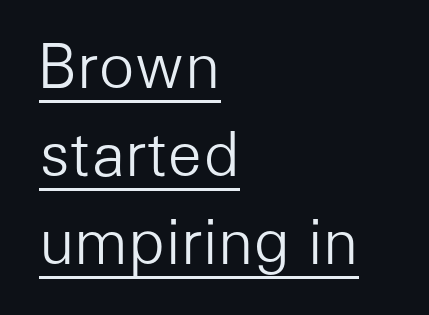
{"serif": "no", "italic": "no", "bold": "no", "weight": "light", "width": "normal", "stroke_contrast": "low", "x_height": "medium", "monospaced": "no", "underline": "yes", "align": "left", "line_spacing": "normal", "line_spacing_ratio": 1.47, "letter_spacing": "normal", "letter_spacing_em": 0.0, "glyph_px": 60}
